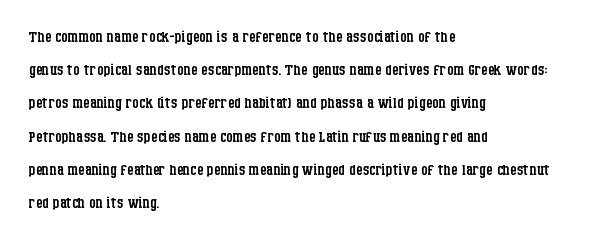
The image shows 21 px text type, upright; set left-aligned, normal line spacing (1.58x), normal letter spacing, not underlined.
